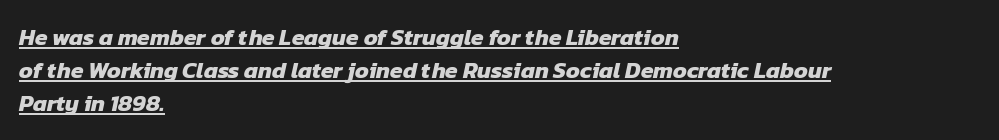
Spacing between characters is what you'd get straight out of the box. Each glyph is drawn with heavy, bold strokes. In designer terms, the underline attribute is active on this setting. Caption: multi-line text, flush left, ragged right. Each new line begins a customary step beneath the previous one.
